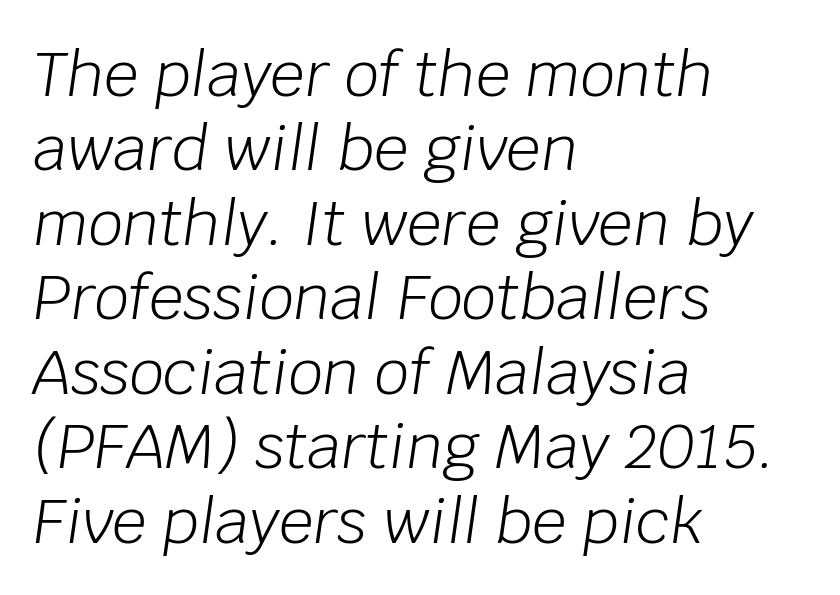
Each stroke keeps to a modest, everyday thickness or less. The compositor pushed each line to the left boundary. The axis of the letterforms is tilted away from vertical. Look at the tracking — it's just the regular setting, nothing added. The zone under the glyphs is completely vacant.
